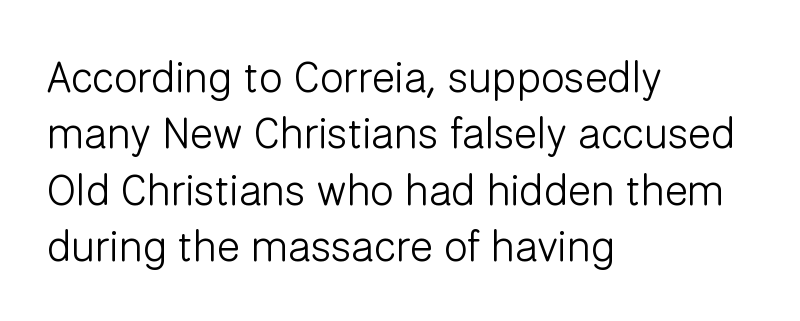
Q: Is the text bold? A: No.
Q: Is the text italic (slanted)? A: No, it is upright.
Q: Is the typeface a serif or a sans-serif typeface? A: Sans-serif.
Q: Is the text underlined? A: No.
Q: How is the paragraph aligned? A: Left-aligned.
Q: Is the spacing between letters normal or unusually wide? A: Normal.
Q: Is the spacing between lines tight, normal or loose? A: Normal.
Q: Width (condensed, normal, or wide)? A: Normal.
Q: Stroke contrast? A: Low.
Q: x-height? A: Medium.
Q: Monospaced? A: No.
